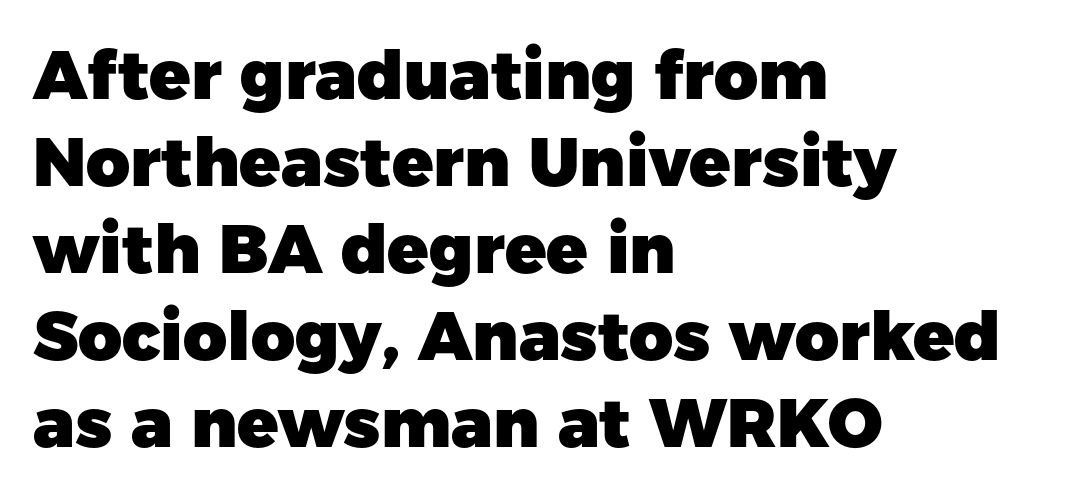
The tracking reads as untouched default to a designer's eye. The lettering stays uniformly vertical, giving the passage a roman look. One glance says typical: line gaps are just what's usual. The font family rendered here belongs to the sans-serif group.
